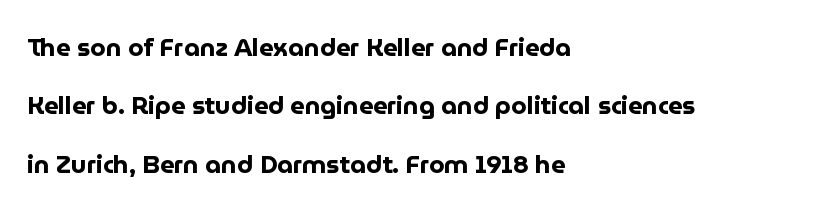
{"italic": "no", "bold": "yes", "underline": "no", "align": "left", "line_spacing": "loose", "line_spacing_ratio": 2.34, "letter_spacing": "normal", "letter_spacing_em": 0.0, "glyph_px": 25}
